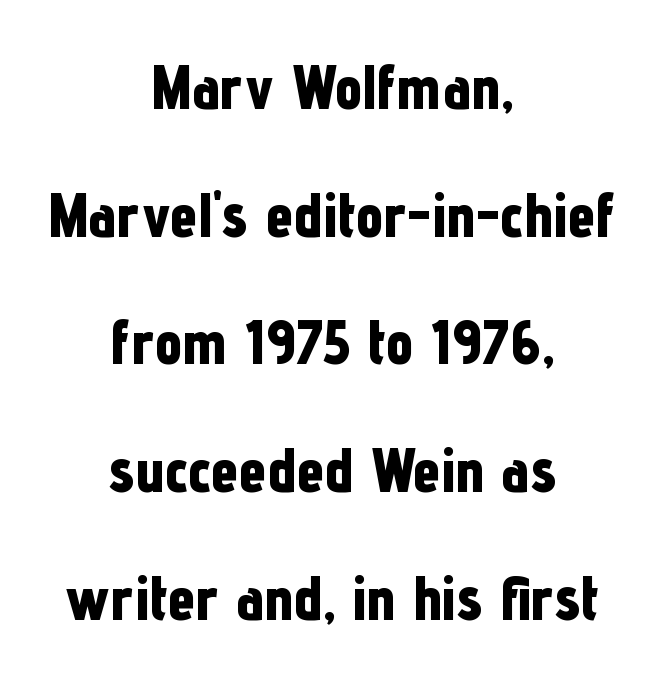
{"serif": "no", "italic": "no", "bold": "yes", "weight": "bold", "width": "condensed", "stroke_contrast": "low", "x_height": "medium", "monospaced": "no", "underline": "no", "align": "center", "line_spacing": "loose", "line_spacing_ratio": 2.06, "letter_spacing": "normal", "letter_spacing_em": 0.0, "glyph_px": 62}
